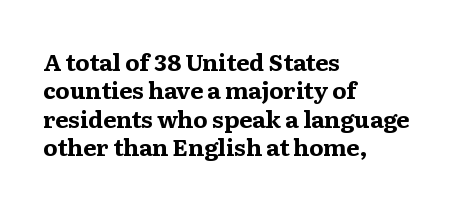
Q: Is the text bold? A: Yes.
Q: Is the text italic (slanted)? A: No, it is upright.
Q: Is the text underlined? A: No.
Q: How is the paragraph aligned? A: Left-aligned.
Q: Is the spacing between letters normal or unusually wide? A: Normal.
